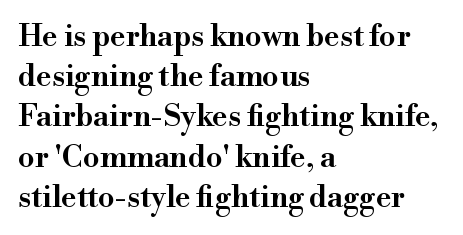
The image shows 30 px semibold serif type, upright; set left-aligned, normal line spacing (1.34x), normal letter spacing, not underlined; high stroke contrast and a small x-height.
